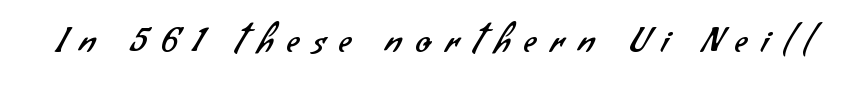
Each letter's strokes conclude bluntly, with no projecting serifs. Quick note: underline off. This sample has the flowing, uneven cadence of proportional lettering. Caption: face not bold, strokes unweighted. The gaps between neighbouring characters are conspicuously large.
